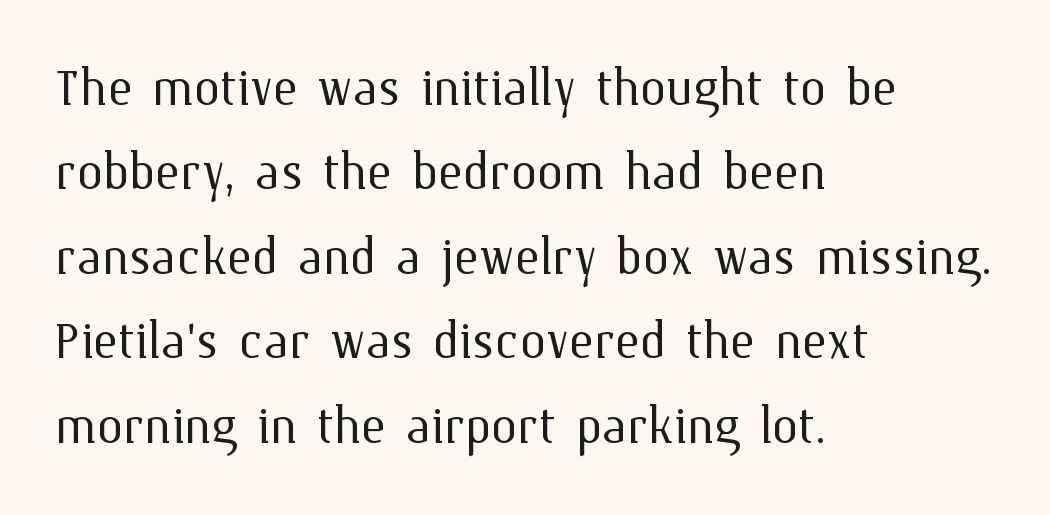
The image shows 66 px light type, upright; set left-aligned, normal line spacing (1.28x), normal letter spacing, not underlined; medium stroke contrast and a medium x-height.
